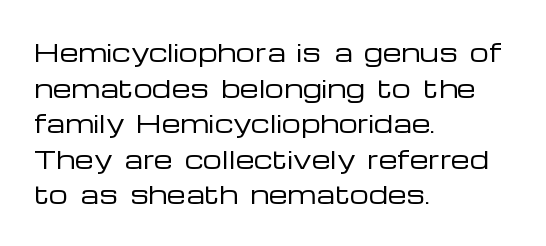
The image shows 24 px text type, upright; set left-aligned, normal line spacing (1.48x), normal letter spacing, not underlined.
